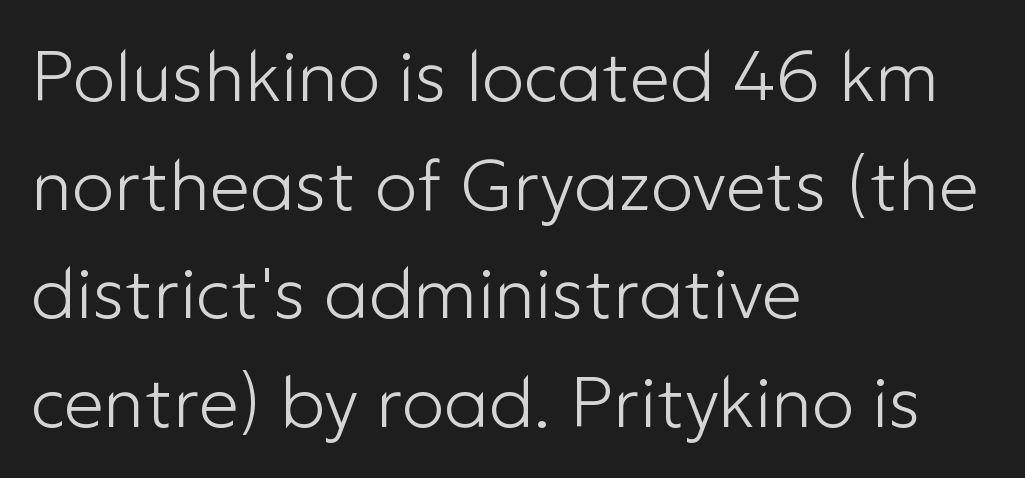
Q: Is the text bold? A: No.
Q: Is the text italic (slanted)? A: No, it is upright.
Q: Is the typeface a serif or a sans-serif typeface? A: Sans-serif.
Q: Is the text underlined? A: No.
Q: How is the paragraph aligned? A: Left-aligned.
Q: Is the spacing between letters normal or unusually wide? A: Normal.
Q: Is the spacing between lines tight, normal or loose? A: Normal.
Q: Width (condensed, normal, or wide)? A: Normal.
Q: Stroke contrast? A: Low.
Q: x-height? A: Medium.
Q: Monospaced? A: No.
